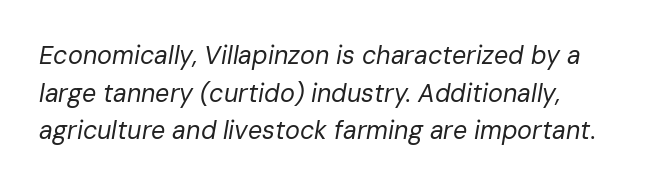
Does extra space separate the letters? No, they use regular spacing. Yep, that's italic — everything's leaning. Descenders hang freely into open space. The designer left line spacing at the default. Heaviness? Minimal to ordinary, like unemphasized prose.
